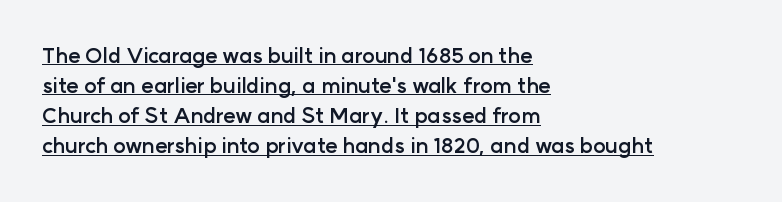
The image shows 21 px bold type, upright; set left-aligned, normal line spacing (1.43x), normal letter spacing, underlined.
